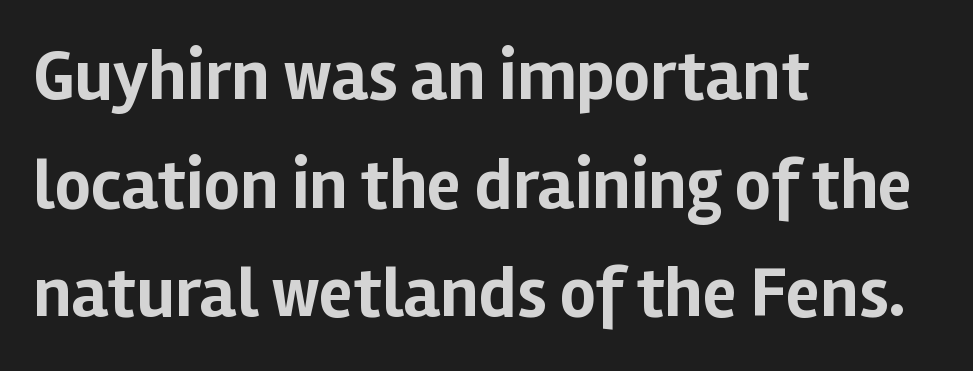
The face used here is a sans, in the tradition of grotesques and geometrics. The glyphs have the mass of a bold cut. Beneath every word, the page is bare. The rendering uses natural spacing where letterforms have individual widths. The rendering uses a moderate line-height, typical for paragraphs. The lines are quadded left.
